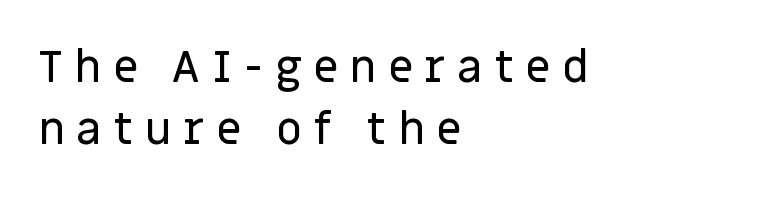
{"serif": "no", "italic": "no", "width": "normal", "stroke_contrast": "low", "x_height": "large", "monospaced": "no", "underline": "no", "align": "left", "line_spacing": "normal", "line_spacing_ratio": 1.37, "letter_spacing": "wide", "letter_spacing_em": 0.25, "glyph_px": 45}
